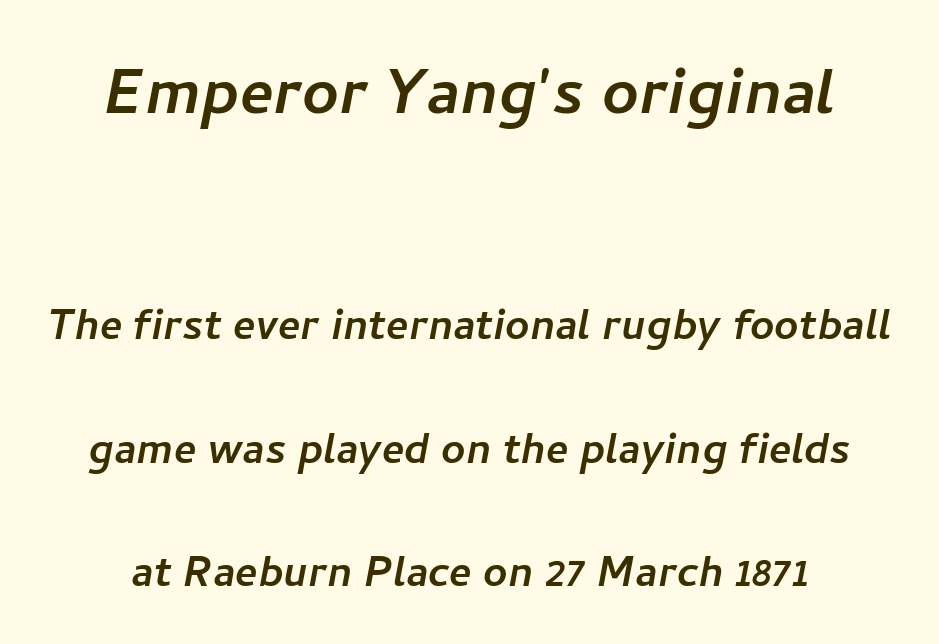
Q: Is the typeface a serif or a sans-serif typeface? A: Sans-serif.
Q: Is the text underlined? A: No.
Q: Is the spacing between letters normal or unusually wide? A: Normal.
Q: Is the spacing between lines tight, normal or loose? A: Loose.
Q: Which block of text is set in a larger size, the first (top) or the second (bottom)? A: The first (top) one.
Q: Width (condensed, normal, or wide)? A: Normal.
Q: Stroke contrast? A: Low.
Q: x-height? A: Medium.
Q: Monospaced? A: No.
